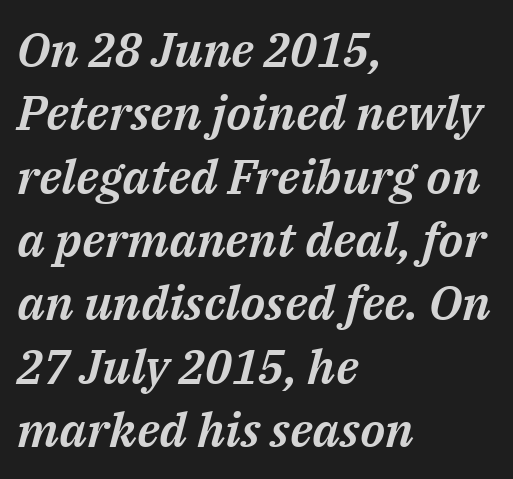
The image shows 48 px text type, italic (leaning right); set left-aligned, normal line spacing (1.32x), normal letter spacing, not underlined; medium stroke contrast and a medium x-height.
